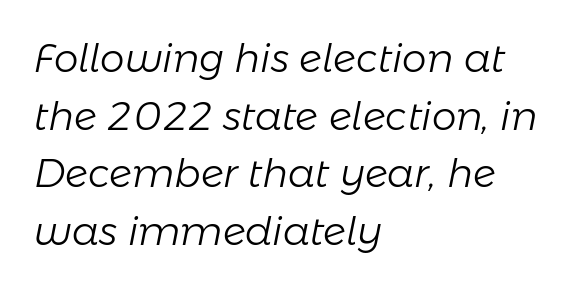
{"italic": "yes", "lean": "right", "slant_degrees": 11, "bold": "no", "weight": "light", "width": "normal", "stroke_contrast": "low", "x_height": "medium", "monospaced": "no", "underline": "no", "align": "left", "line_spacing": "normal", "line_spacing_ratio": 1.48, "letter_spacing": "normal", "letter_spacing_em": 0.0, "glyph_px": 39}
